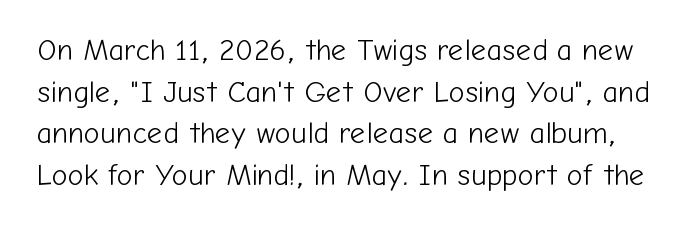
Nothing sits at the stroke ends, so this counts as sans-serif. Unmarked baselines from the first word to the last. Spacing verdict: proportional, widths tailored to each character. If you measured baseline to baseline, you'd find a middling distance.
